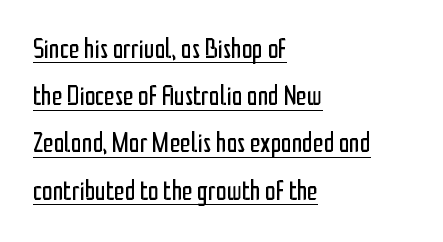
The image shows 27 px text type, upright; set left-aligned, line spacing 1.75x, normal letter spacing, underlined.
